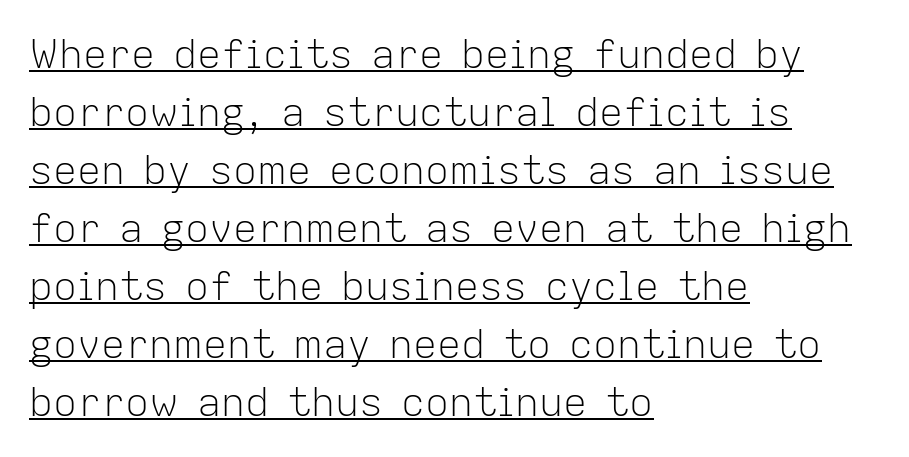
The image shows 40 px light sans-serif type, upright; set left-aligned, normal line spacing (1.45x), normal letter spacing, underlined; low stroke contrast and a medium x-height.
